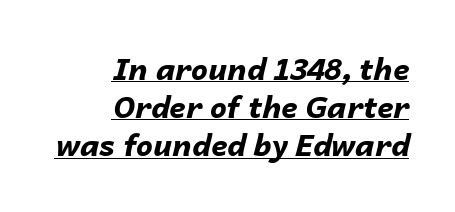
Observe the ordinary spacing: letters are neighbours, not strangers. The passage shown leans; its letterforms are oblique. Each new line begins a customary step beneath the previous one. Is this a fixed-width face? No — the glyphs have proportional, varying widths. Check the space under the baseline: a stroke is drawn there.
